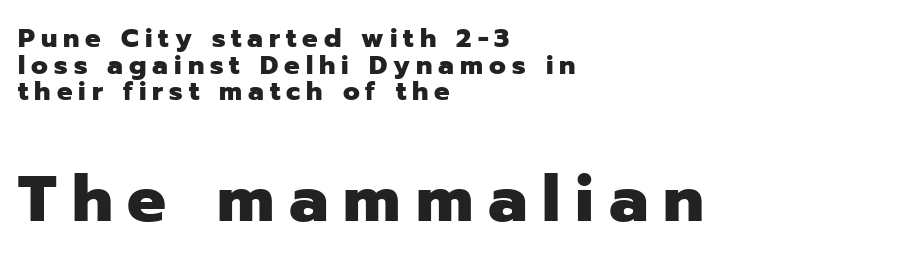
{"serif": "no", "italic": "no", "bold": "yes", "weight": "heavy", "width": "normal", "stroke_contrast": "low", "x_height": "medium", "monospaced": "no", "underline": "no", "align": "left", "line_spacing": "tight", "line_spacing_ratio": 1.02, "letter_spacing": "wide", "letter_spacing_em": 0.23, "larger_block": "second", "size_ratio": 2.5, "glyph_px": 65}
